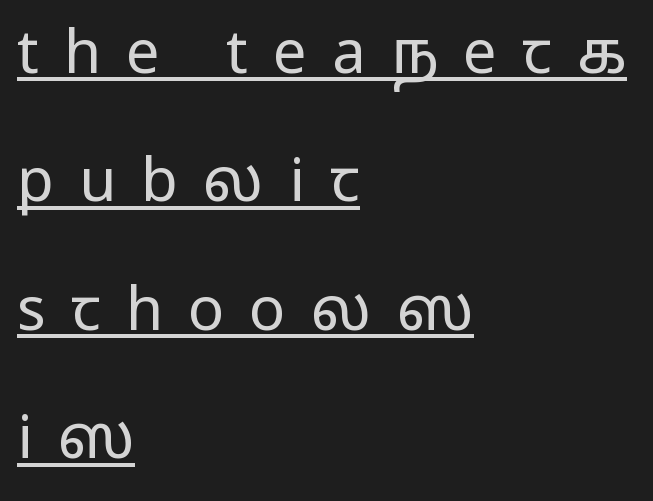
Caption: expanded tracking, letters set apart. The specimen reads as upright at a glance. The typeface chosen for these lines omits serifs. Character widths vary here, with narrow letters taking less room than wide ones. The specimen includes a rule beneath the text block's lines.
